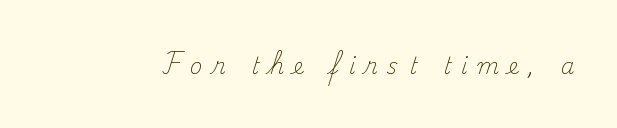
{"bold": "no", "underline": "no", "letter_spacing": "wide", "letter_spacing_em": 0.44, "glyph_px": 22}
